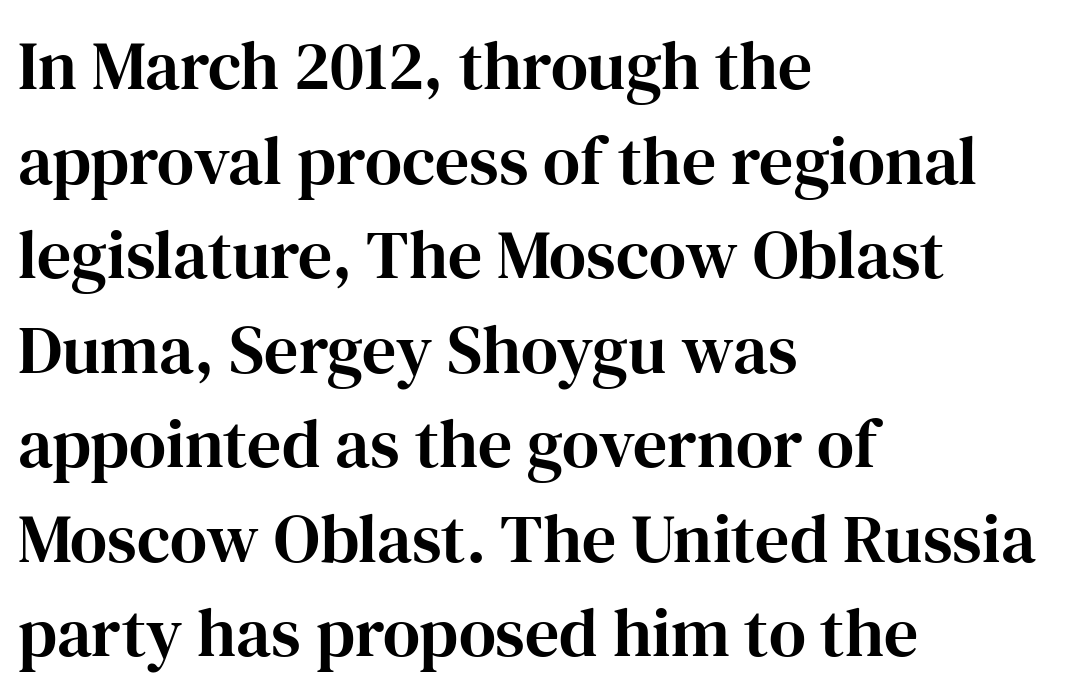
Nobody drew a line under any word here. Reading down the column, the eye jumps a familiar distance to each next line. What kind of face is this? One with serifs. Leftover space on each line is placed entirely after the last word.
